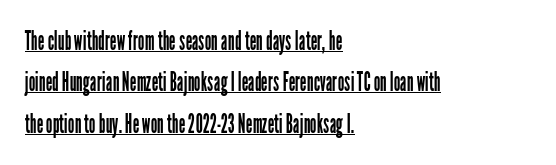
Q: Is the text bold? A: No.
Q: Is the text italic (slanted)? A: No, it is upright.
Q: Is the text underlined? A: Yes.
Q: How is the paragraph aligned? A: Left-aligned.
Q: Is the spacing between letters normal or unusually wide? A: Normal.
Q: Is the spacing between lines tight, normal or loose? A: Normal.
